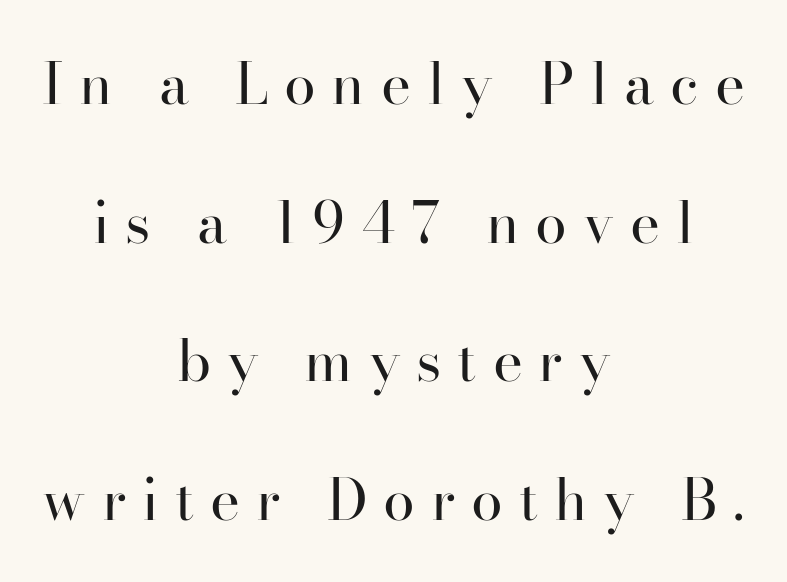
{"serif": "yes", "italic": "no", "bold": "no", "weight": "regular", "width": "normal", "stroke_contrast": "high", "x_height": "small", "monospaced": "no", "underline": "no", "align": "center", "line_spacing": "loose", "line_spacing_ratio": 2.43, "letter_spacing": "wide", "letter_spacing_em": 0.28, "glyph_px": 57}
